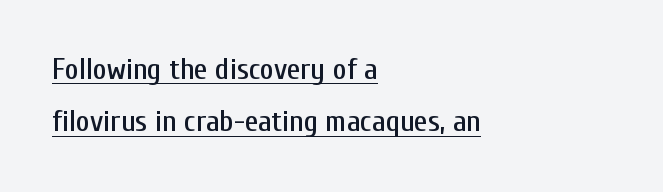
Q: Is the text italic (slanted)? A: No, it is upright.
Q: Is the typeface a serif or a sans-serif typeface? A: Sans-serif.
Q: Is the text underlined? A: Yes.
Q: How is the paragraph aligned? A: Left-aligned.
Q: Is the spacing between letters normal or unusually wide? A: Normal.
Q: Width (condensed, normal, or wide)? A: Condensed.
Q: Stroke contrast? A: Low.
Q: x-height? A: Medium.
Q: Monospaced? A: No.
